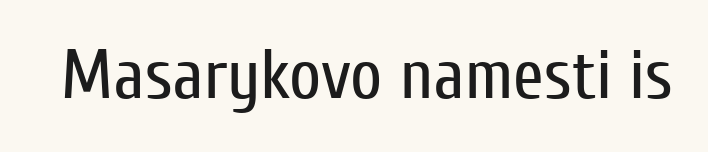
The image shows 70 px regular-weight, condensed sans-serif type, upright; set normal letter spacing, not underlined; low stroke contrast and a medium x-height.
